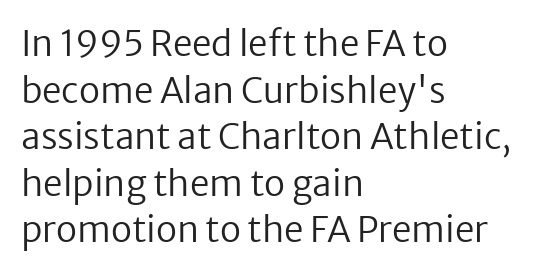
The passage is arranged the way most books set body copy — flush left. No word sits above an underline. Designer's note — italics off, roman on. These lines are rendered in a variable-pitch font.
